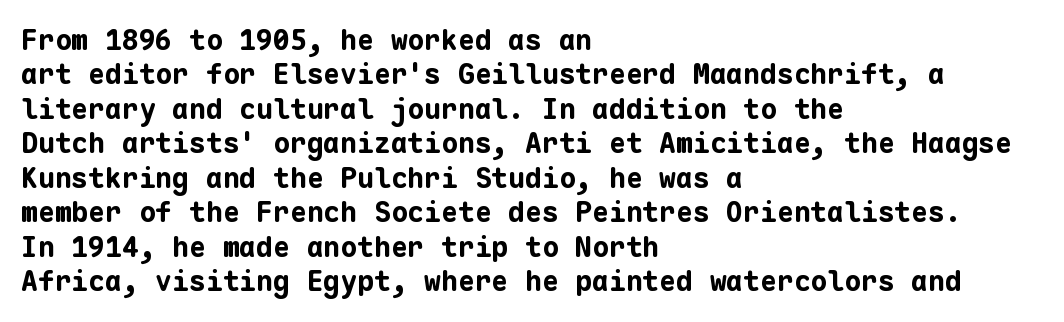
{"serif": "no", "italic": "no", "bold": "yes", "weight": "bold", "width": "normal", "stroke_contrast": "low", "x_height": "medium", "monospaced": "yes", "underline": "no", "align": "left", "line_spacing_ratio": 1.23, "letter_spacing": "normal", "letter_spacing_em": 0.0, "glyph_px": 28}
